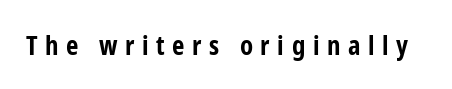
Q: Is the text bold? A: Yes.
Q: Is the text italic (slanted)? A: No, it is upright.
Q: Is the text underlined? A: No.
Q: Is the spacing between letters normal or unusually wide? A: Unusually wide.
